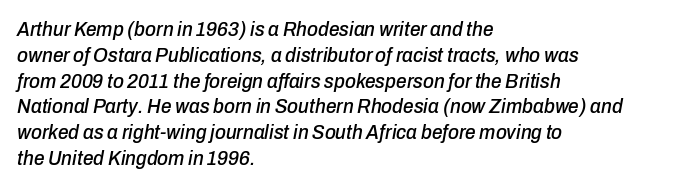
Q: Is the text italic (slanted)? A: Yes, it leans right by about 10 degrees.
Q: Is the text underlined? A: No.
Q: How is the paragraph aligned? A: Left-aligned.
Q: Is the spacing between letters normal or unusually wide? A: Normal.
